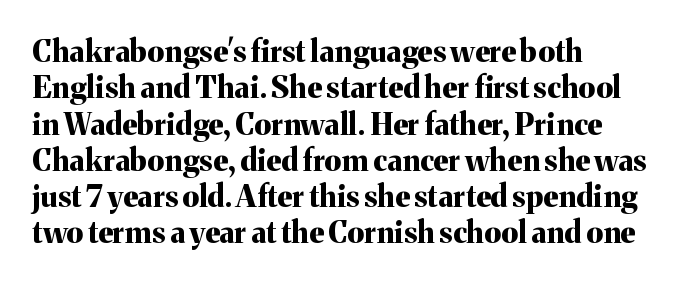
Q: Is the text bold? A: Yes.
Q: Is the text italic (slanted)? A: No, it is upright.
Q: Is the typeface a serif or a sans-serif typeface? A: Serif.
Q: Is the text underlined? A: No.
Q: How is the paragraph aligned? A: Left-aligned.
Q: Is the spacing between letters normal or unusually wide? A: Normal.
Q: Width (condensed, normal, or wide)? A: Normal.
Q: Stroke contrast? A: Medium.
Q: x-height? A: Medium.
Q: Monospaced? A: No.
